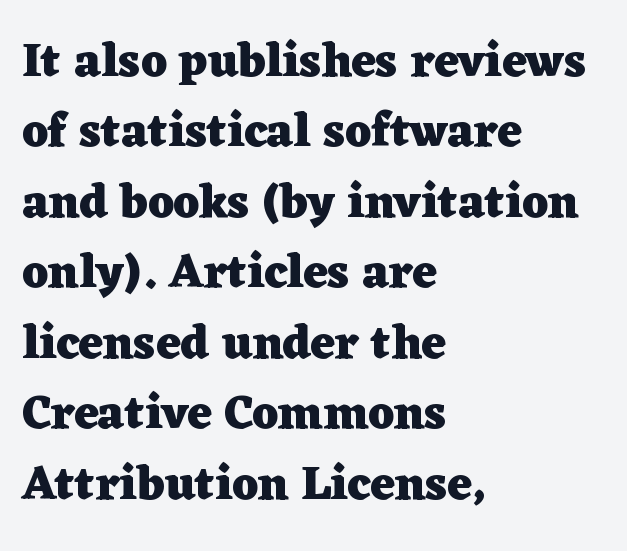
{"serif": "yes", "italic": "no", "bold": "yes", "weight": "heavy", "width": "wide", "stroke_contrast": "low", "x_height": "medium", "monospaced": "no", "underline": "no", "align": "left", "line_spacing": "normal", "line_spacing_ratio": 1.5, "letter_spacing": "normal", "letter_spacing_em": 0.0, "glyph_px": 47}
